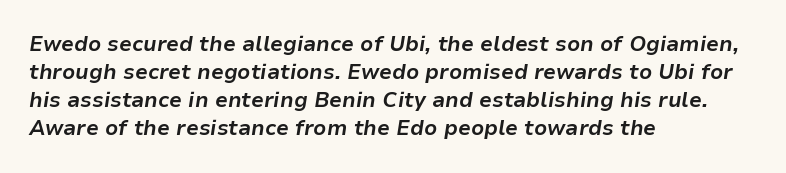
The image shows 21 px bold type, italic (leaning right); set left-aligned, normal line spacing (1.34x), normal letter spacing, not underlined.
